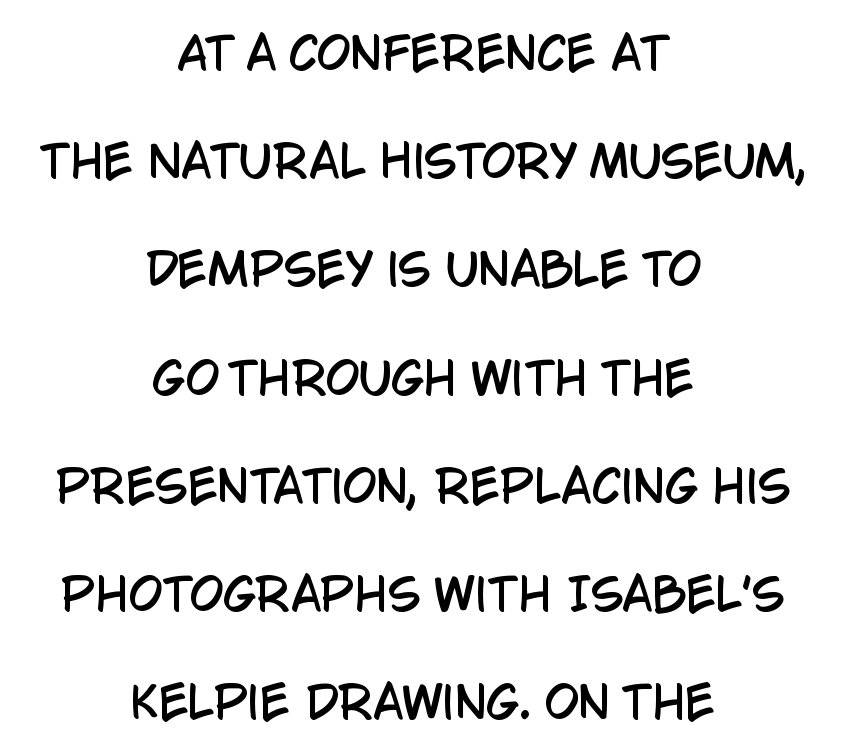
The image shows 44 px condensed sans-serif type, upright; set centered, loose line spacing (2.46x), normal letter spacing, not underlined; low stroke contrast and a large x-height.
